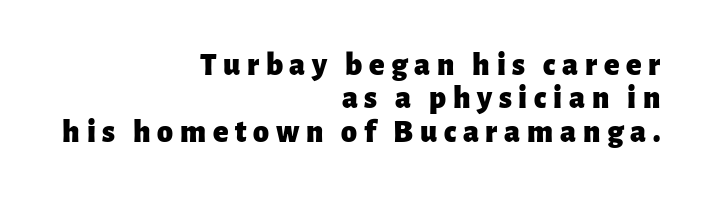
Each word looks stretched out because of the extra space between its letters. Whoever set this chose condensed vertical rhythm over breathing room. The glyphs in this specimen are sans serif. Typographic density is high because the face is bold. This sample uses an upright cut, with every glyph sitting square on the baseline.
